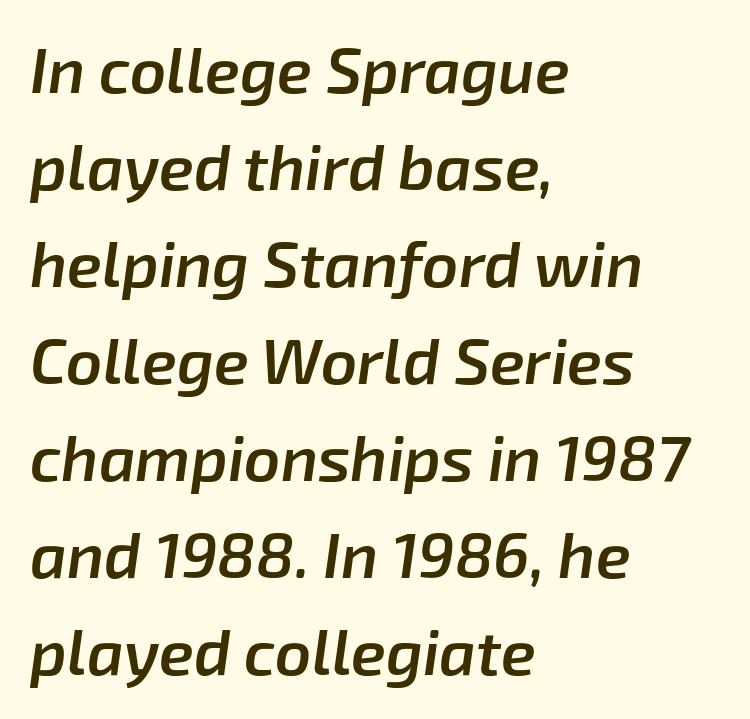
Q: Is the text bold? A: Semi-bold.
Q: Is the text italic (slanted)? A: Yes, it leans right by about 8 degrees.
Q: Is the text underlined? A: No.
Q: How is the paragraph aligned? A: Left-aligned.
Q: Is the spacing between letters normal or unusually wide? A: Normal.
Q: Is the spacing between lines tight, normal or loose? A: Normal.
Q: Width (condensed, normal, or wide)? A: Normal.
Q: Stroke contrast? A: Low.
Q: x-height? A: Medium.
Q: Monospaced? A: No.
